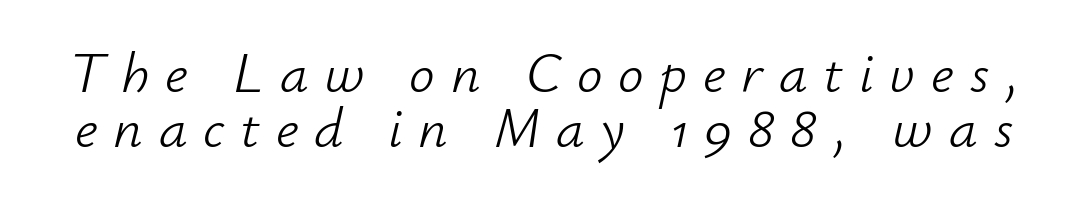
Q: Is the text bold? A: No.
Q: Is the text italic (slanted)? A: Yes, it leans right by about 12 degrees.
Q: Is the text underlined? A: No.
Q: Is the spacing between letters normal or unusually wide? A: Unusually wide.
Q: Is the spacing between lines tight, normal or loose? A: Tight.
Q: Width (condensed, normal, or wide)? A: Normal.
Q: Stroke contrast? A: Low.
Q: x-height? A: Small.
Q: Monospaced? A: No.
